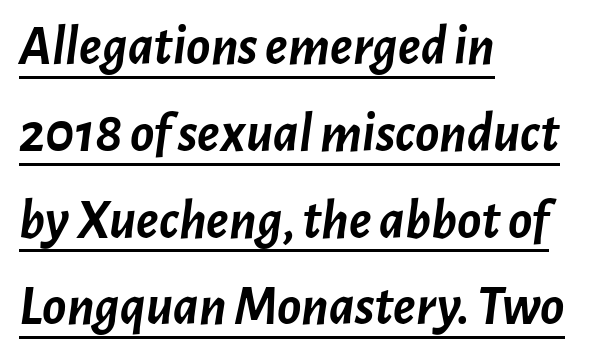
Q: Is the text bold? A: Yes.
Q: Is the text italic (slanted)? A: Yes, it leans right by about 7 degrees.
Q: Is the text underlined? A: Yes.
Q: How is the paragraph aligned? A: Left-aligned.
Q: Is the spacing between letters normal or unusually wide? A: Normal.
Q: Is the spacing between lines tight, normal or loose? A: Normal.
Q: Width (condensed, normal, or wide)? A: Normal.
Q: Stroke contrast? A: Low.
Q: x-height? A: Medium.
Q: Monospaced? A: No.
